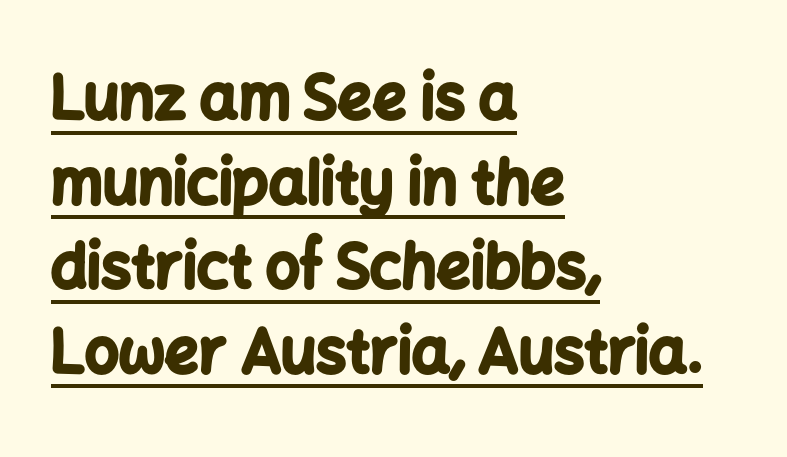
Q: Is the text bold? A: Yes.
Q: Is the text italic (slanted)? A: No, it is upright.
Q: Is the typeface a serif or a sans-serif typeface? A: Sans-serif.
Q: Is the text underlined? A: Yes.
Q: How is the paragraph aligned? A: Left-aligned.
Q: Is the spacing between letters normal or unusually wide? A: Normal.
Q: Is the spacing between lines tight, normal or loose? A: Normal.
Q: Width (condensed, normal, or wide)? A: Normal.
Q: Stroke contrast? A: Low.
Q: x-height? A: Medium.
Q: Monospaced? A: No.
